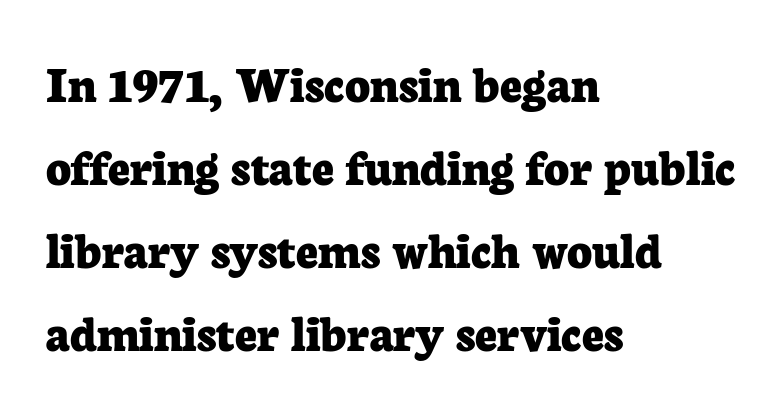
The image shows 54 px bold serif type, upright; set left-aligned, normal line spacing (1.54x), normal letter spacing, not underlined; low stroke contrast and a medium x-height.
